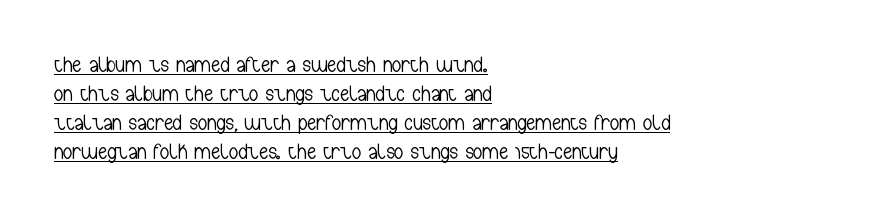
Q: Is the text bold? A: No.
Q: Is the text italic (slanted)? A: No, it is upright.
Q: Is the text underlined? A: Yes.
Q: How is the paragraph aligned? A: Left-aligned.
Q: Is the spacing between letters normal or unusually wide? A: Normal.
Q: Is the spacing between lines tight, normal or loose? A: Normal.
